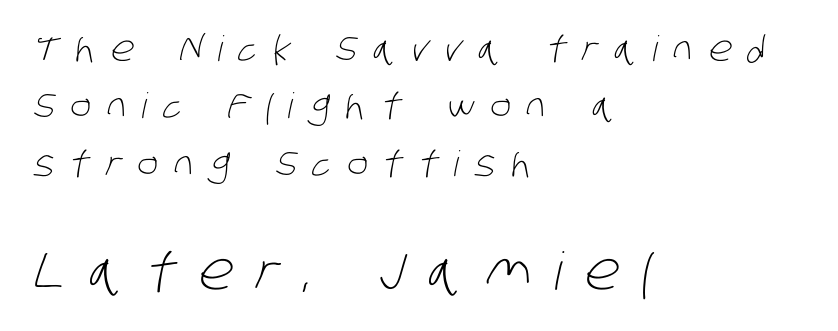
Q: Is the text bold? A: No.
Q: Is the typeface a serif or a sans-serif typeface? A: Sans-serif.
Q: Is the text underlined? A: No.
Q: How is the paragraph aligned? A: Left-aligned.
Q: Is the spacing between letters normal or unusually wide? A: Unusually wide.
Q: Is the spacing between lines tight, normal or loose? A: Normal.
Q: Which block of text is set in a larger size, the first (top) or the second (bottom)? A: The second (bottom) one.
Q: Width (condensed, normal, or wide)? A: Condensed.
Q: Stroke contrast? A: Low.
Q: x-height? A: Large.
Q: Monospaced? A: No.
